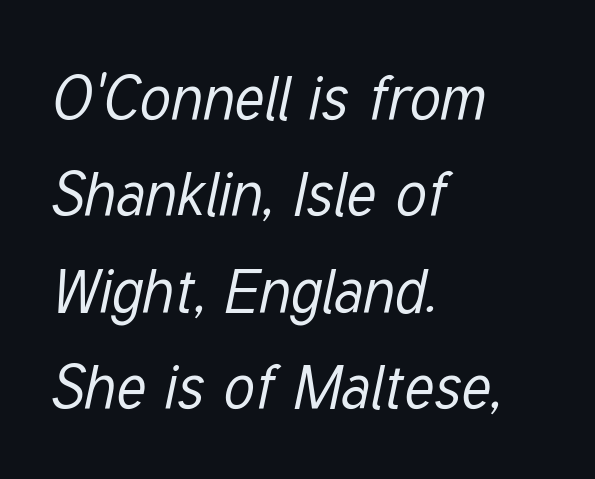
{"italic": "yes", "lean": "right", "slant_degrees": 12, "bold": "no", "weight": "regular", "width": "condensed", "stroke_contrast": "low", "x_height": "medium", "monospaced": "no", "underline": "no", "align": "left", "line_spacing": "normal", "line_spacing_ratio": 1.58, "letter_spacing": "normal", "letter_spacing_em": 0.0, "glyph_px": 61}
